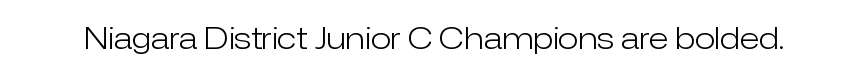
You can tell it's not italic because the verticals are truly vertical. Descender tails drop into unmarked territory. This is sans-serif lettering, the kind often seen on screens and signage. The passage shown is typed in a proportional face where columns would drift. Bold? No — there's no thickening of the strokes.
